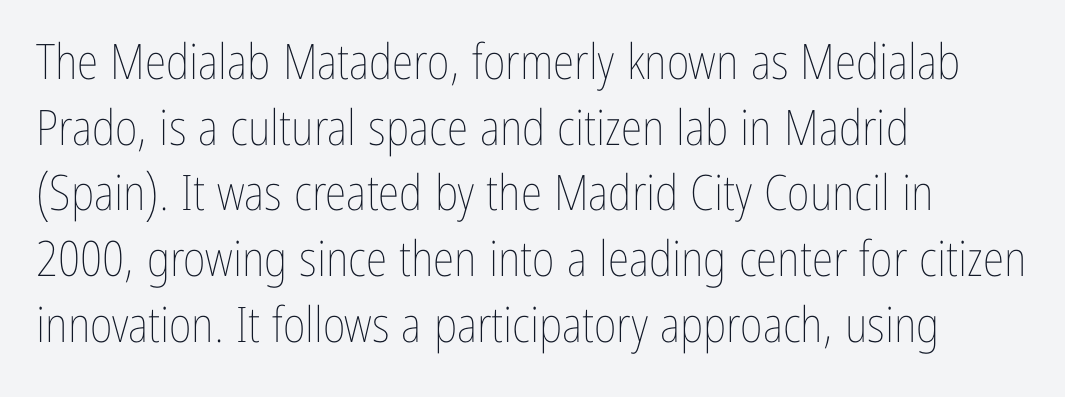
The image shows 49 px thin, condensed type, upright; set left-aligned, normal line spacing (1.34x), normal letter spacing, not underlined; low stroke contrast and a medium x-height.
